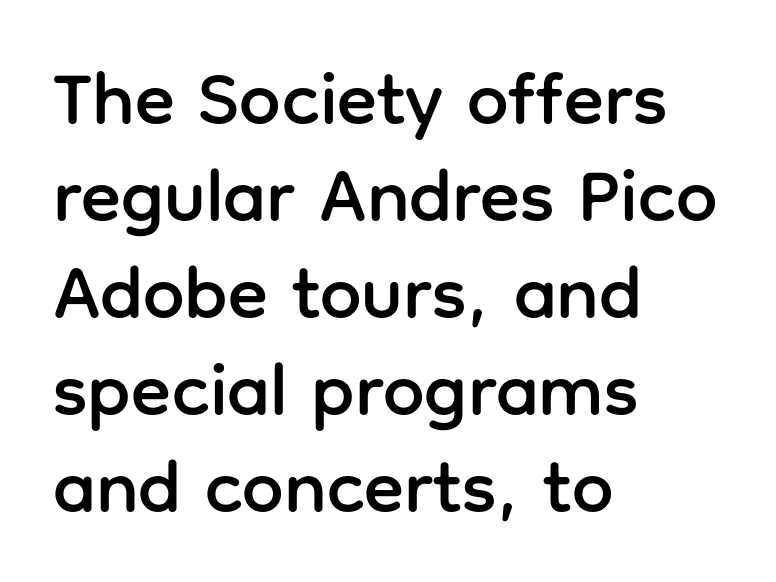
Think of a printed novel: that variable character pitch is what you see here. Reading down the block, your eye returns to a fixed left position each line. How are the letters spaced? Ordinarily, with no added tracking. Clear beneath every line of the passage. Students, observe: this is what conventionally led text looks like.
